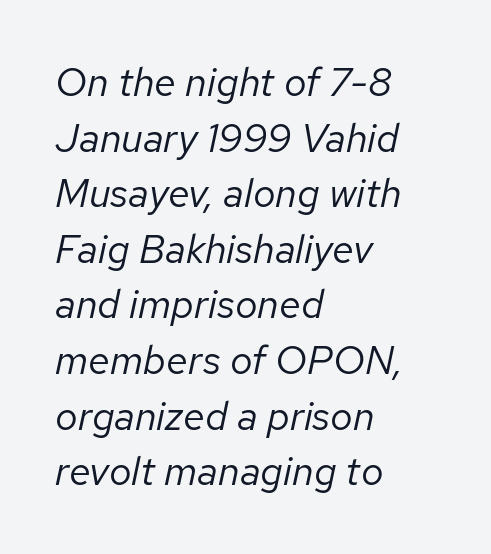
Q: Is the text bold? A: No.
Q: Is the text italic (slanted)? A: Yes, it leans right by about 12 degrees.
Q: Is the text underlined? A: No.
Q: How is the paragraph aligned? A: Left-aligned.
Q: Is the spacing between letters normal or unusually wide? A: Normal.
Q: Is the spacing between lines tight, normal or loose? A: Normal.
Q: Width (condensed, normal, or wide)? A: Normal.
Q: Stroke contrast? A: Low.
Q: x-height? A: Medium.
Q: Monospaced? A: No.
